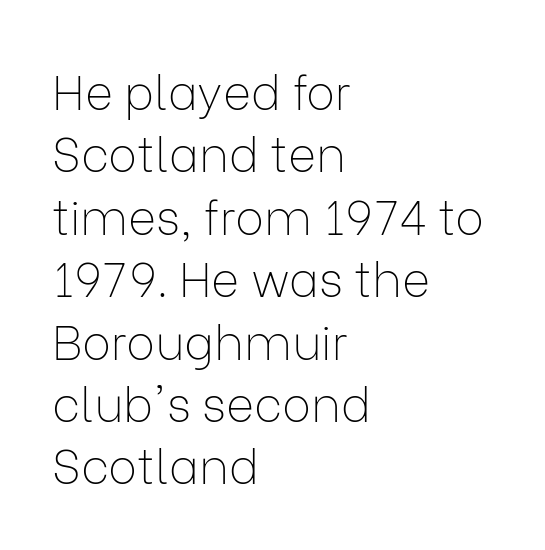
Horizontally, the lines are justified to the leading edge only. Italic: no, the glyphs are upright roman. Here the designer chose a conventional face with non-uniform glyph widths. In terms of letterspacing, this is plain default setting.
